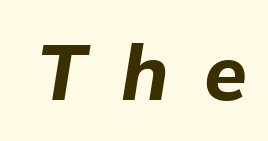
{"italic": "yes", "lean": "right", "slant_degrees": 9, "bold": "yes", "weight": "bold", "width": "normal", "stroke_contrast": "low", "x_height": "medium", "monospaced": "no", "underline": "no", "letter_spacing": "wide", "letter_spacing_em": 0.45, "glyph_px": 78}
